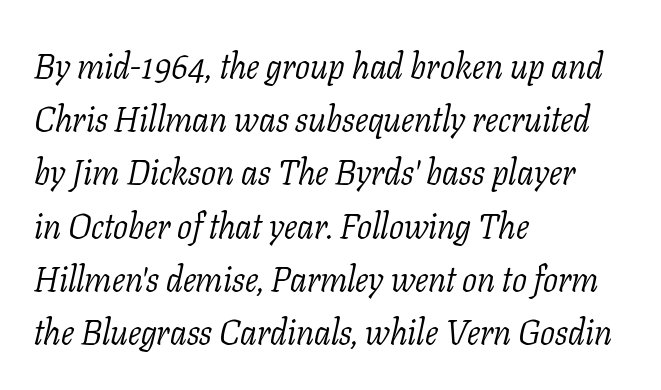
The image shows 35 px light serif type, italic (leaning right); set left-aligned, normal line spacing (1.52x), normal letter spacing, not underlined; low stroke contrast and a medium x-height.
